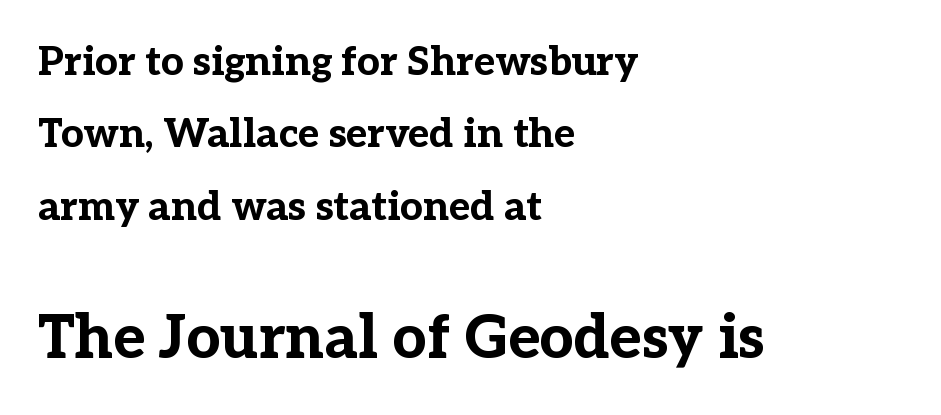
Q: Is the text bold? A: Yes.
Q: Is the text italic (slanted)? A: No, it is upright.
Q: Is the typeface a serif or a sans-serif typeface? A: Serif.
Q: Is the text underlined? A: No.
Q: How is the paragraph aligned? A: Left-aligned.
Q: Is the spacing between letters normal or unusually wide? A: Normal.
Q: Which block of text is set in a larger size, the first (top) or the second (bottom)? A: The second (bottom) one.
Q: Width (condensed, normal, or wide)? A: Normal.
Q: Stroke contrast? A: Low.
Q: x-height? A: Medium.
Q: Monospaced? A: No.
